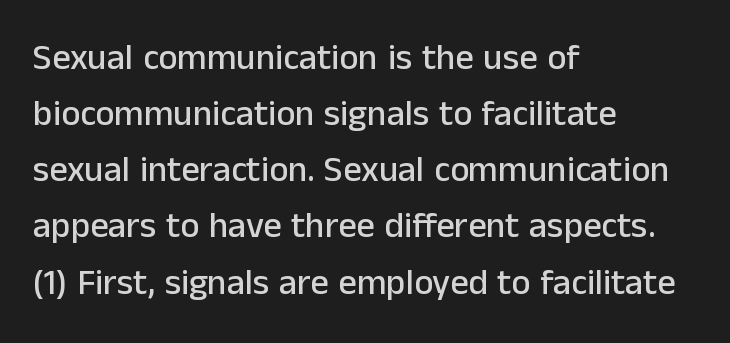
Q: Is the text italic (slanted)? A: No, it is upright.
Q: Is the typeface a serif or a sans-serif typeface? A: Sans-serif.
Q: Is the text underlined? A: No.
Q: How is the paragraph aligned? A: Left-aligned.
Q: Is the spacing between letters normal or unusually wide? A: Normal.
Q: Is the spacing between lines tight, normal or loose? A: Normal.
Q: Width (condensed, normal, or wide)? A: Normal.
Q: Stroke contrast? A: Low.
Q: x-height? A: Medium.
Q: Monospaced? A: No.
